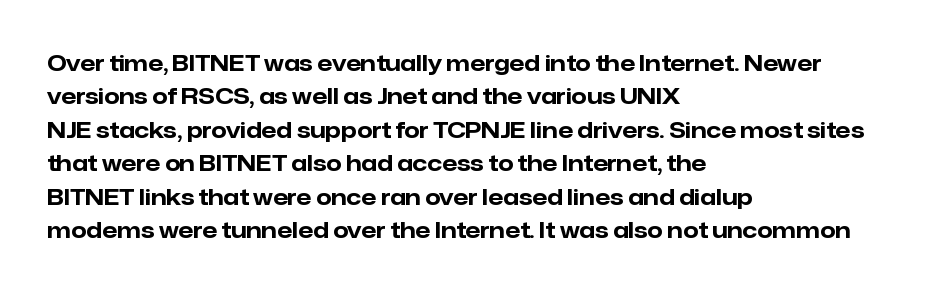
Q: Is the text bold? A: Yes.
Q: Is the text italic (slanted)? A: No, it is upright.
Q: Is the text underlined? A: No.
Q: How is the paragraph aligned? A: Left-aligned.
Q: Is the spacing between letters normal or unusually wide? A: Normal.
Q: Is the spacing between lines tight, normal or loose? A: Normal.
